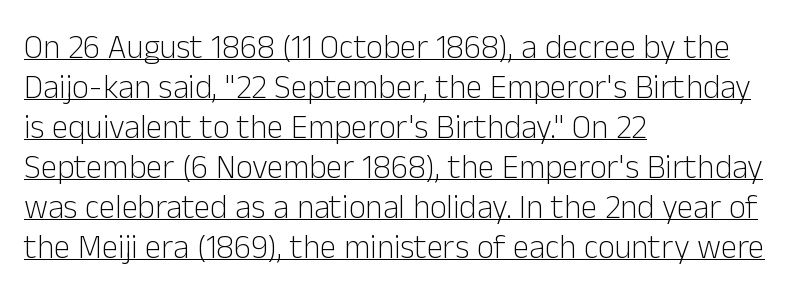
The image shows 33 px light sans-serif type, upright; set left-aligned, line spacing 1.21x, normal letter spacing, underlined; low stroke contrast and a medium x-height.
